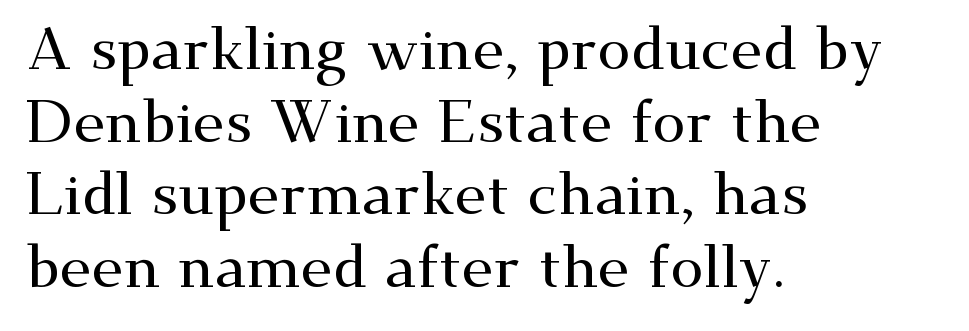
Nope, not italic — everything's standing straight. Font category for this specimen: serif. Typeset ragged right — the left edge is the straight one. The baseline area is clear. The tracking reads as untouched default to a designer's eye. The face used here is proportionally spaced, like ordinary book or web type.
